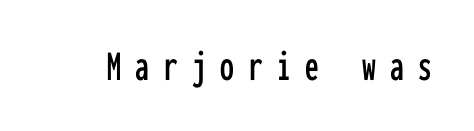
{"serif": "no", "italic": "no", "width": "condensed", "stroke_contrast": "low", "x_height": "medium", "monospaced": "yes", "underline": "no", "letter_spacing": "wide", "letter_spacing_em": 0.33, "glyph_px": 44}
